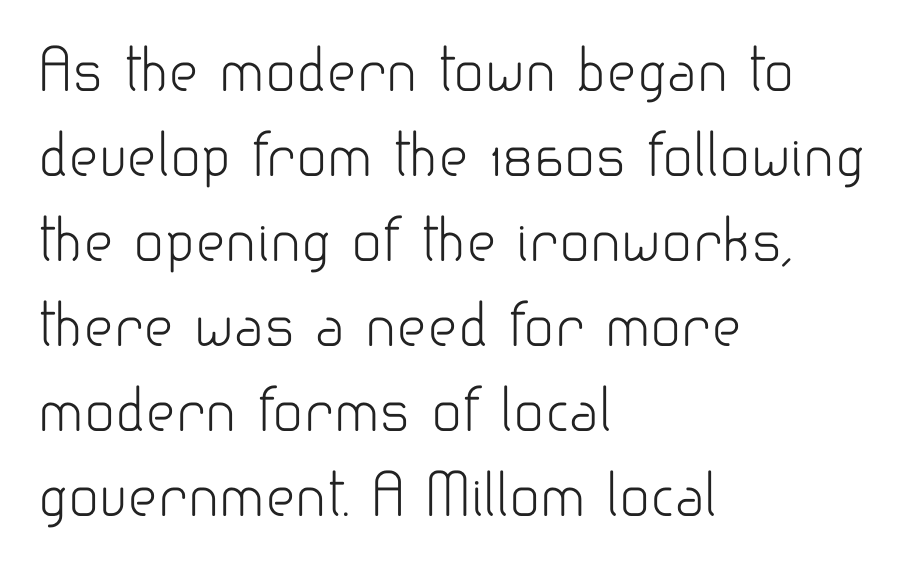
{"serif": "no", "italic": "no", "bold": "no", "weight": "light", "width": "normal", "stroke_contrast": "low", "x_height": "small", "monospaced": "no", "underline": "no", "align": "left", "line_spacing": "normal", "line_spacing_ratio": 1.49, "letter_spacing": "normal", "letter_spacing_em": 0.0, "glyph_px": 57}
